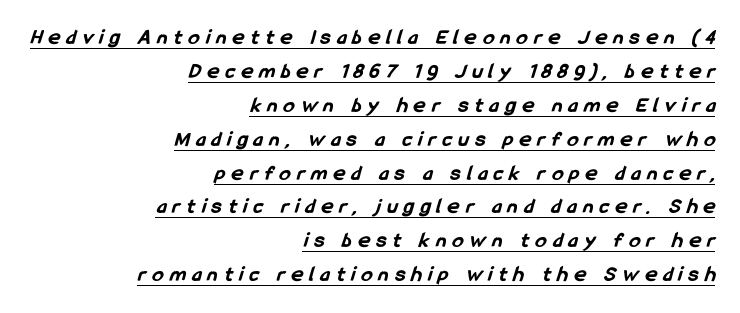
The image shows 22 px bold type; set right-aligned, normal line spacing (1.54x), unusually wide letter spacing (+0.3 em), underlined.
